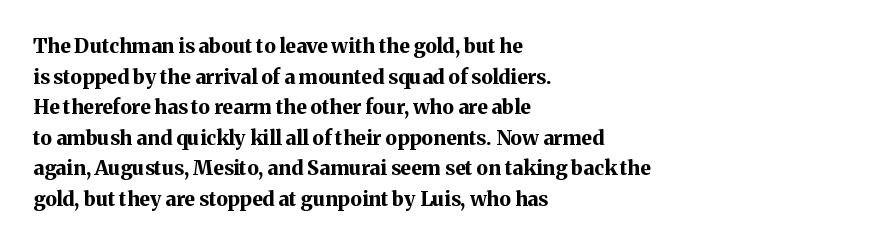
Q: Is the text bold? A: Yes.
Q: Is the text italic (slanted)? A: No, it is upright.
Q: Is the text underlined? A: No.
Q: How is the paragraph aligned? A: Left-aligned.
Q: Is the spacing between letters normal or unusually wide? A: Normal.
Q: Is the spacing between lines tight, normal or loose? A: Normal.
